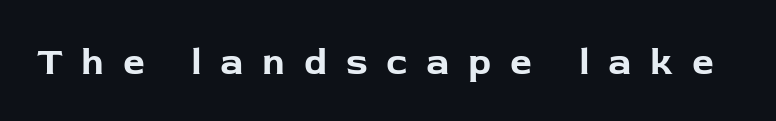
The image shows 38 px bold sans-serif type, upright; set unusually wide letter spacing (+0.49 em), not underlined; low stroke contrast and a medium x-height.
